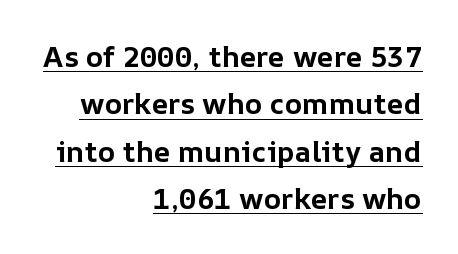
{"italic": "no", "bold": "yes", "weight": "bold", "width": "normal", "stroke_contrast": "low", "x_height": "medium", "monospaced": "no", "underline": "yes", "align": "right", "line_spacing": "normal", "line_spacing_ratio": 1.63, "letter_spacing": "normal", "letter_spacing_em": 0.0, "glyph_px": 29}
